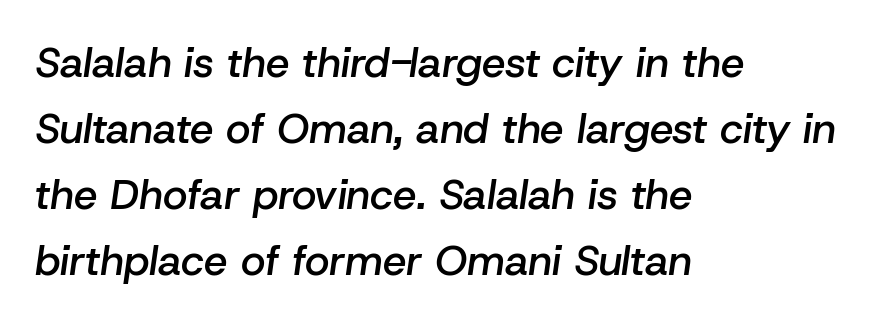
The image shows 42 px semibold type, italic (leaning right); set left-aligned, normal line spacing (1.57x), normal letter spacing, not underlined; low stroke contrast and a medium x-height.
